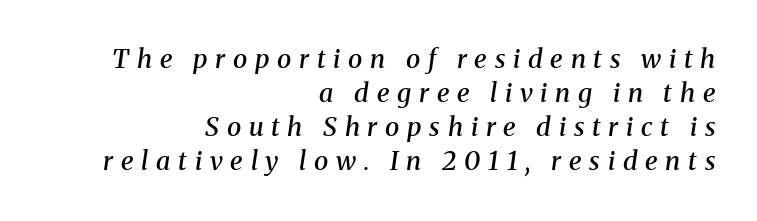
The image shows 26 px text type, italic (leaning right); set right-aligned, normal line spacing (1.31x), unusually wide letter spacing (+0.3 em), not underlined.
